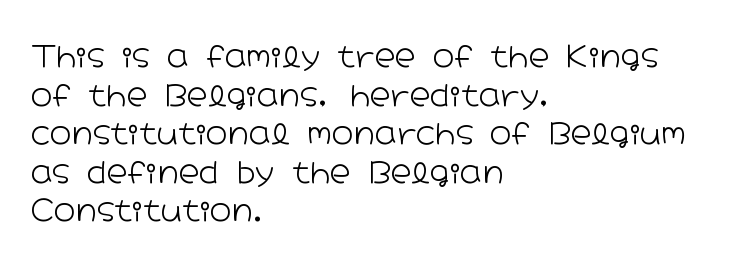
Q: Is the text bold? A: No.
Q: Is the text italic (slanted)? A: No, it is upright.
Q: Is the typeface a serif or a sans-serif typeface? A: Sans-serif.
Q: Is the text underlined? A: No.
Q: How is the paragraph aligned? A: Left-aligned.
Q: Is the spacing between letters normal or unusually wide? A: Normal.
Q: Is the spacing between lines tight, normal or loose? A: Normal.
Q: Width (condensed, normal, or wide)? A: Wide.
Q: Stroke contrast? A: Low.
Q: x-height? A: Medium.
Q: Monospaced? A: No.
